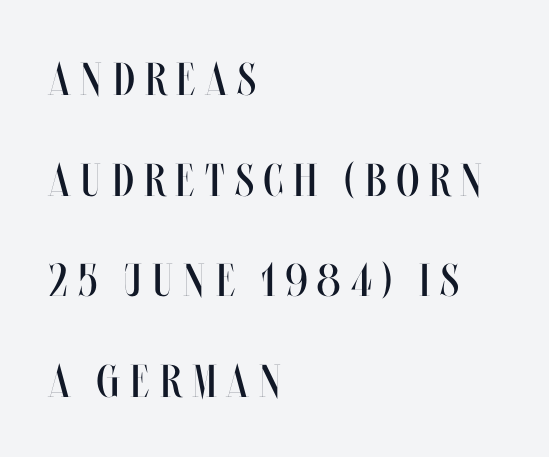
{"italic": "no", "bold": "no", "weight": "regular", "width": "condensed", "stroke_contrast": "medium", "x_height": "large", "monospaced": "no", "underline": "no", "align": "left", "line_spacing": "loose", "line_spacing_ratio": 2.19, "letter_spacing": "wide", "letter_spacing_em": 0.23, "glyph_px": 46}
